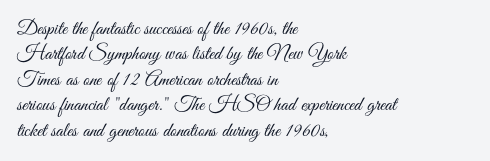
{"bold": "no", "underline": "no", "align": "left", "line_spacing": "normal", "line_spacing_ratio": 1.27, "letter_spacing": "normal", "letter_spacing_em": 0.0, "glyph_px": 20}
